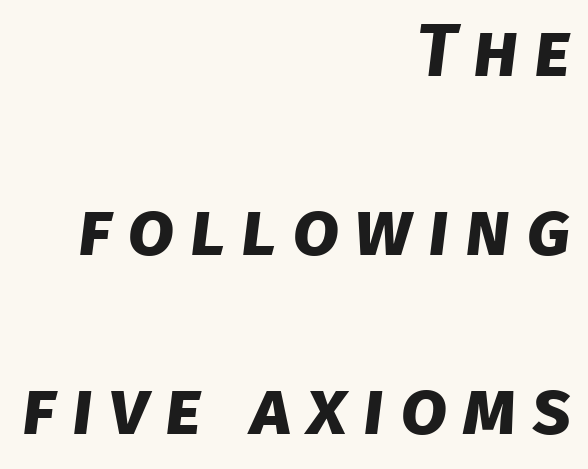
The image shows 75 px bold sans-serif type; set right-aligned, loose line spacing (2.39x), unusually wide letter spacing (+0.21 em), not underlined; low stroke contrast and a large x-height.
